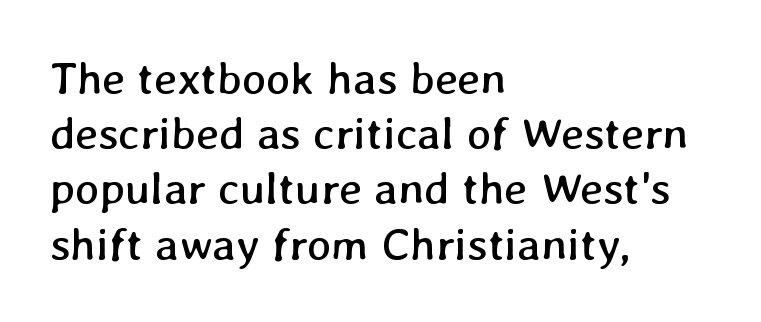
Q: Is the text bold? A: No.
Q: Is the text underlined? A: No.
Q: How is the paragraph aligned? A: Left-aligned.
Q: Is the spacing between letters normal or unusually wide? A: Normal.
Q: Width (condensed, normal, or wide)? A: Normal.
Q: Stroke contrast? A: Low.
Q: x-height? A: Medium.
Q: Monospaced? A: No.
